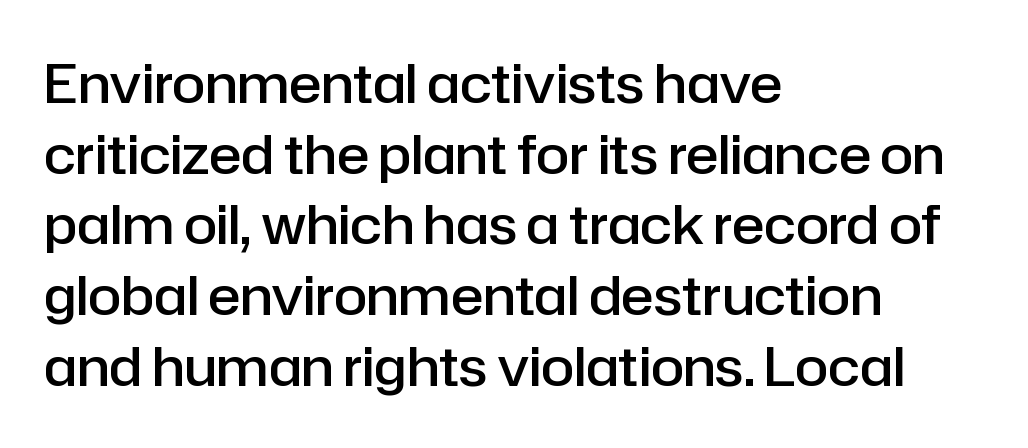
Q: Is the text bold? A: Semi-bold.
Q: Is the text italic (slanted)? A: No, it is upright.
Q: Is the typeface a serif or a sans-serif typeface? A: Sans-serif.
Q: Is the text underlined? A: No.
Q: How is the paragraph aligned? A: Left-aligned.
Q: Is the spacing between letters normal or unusually wide? A: Normal.
Q: Is the spacing between lines tight, normal or loose? A: Normal.
Q: Width (condensed, normal, or wide)? A: Normal.
Q: Stroke contrast? A: Low.
Q: x-height? A: Medium.
Q: Monospaced? A: No.
